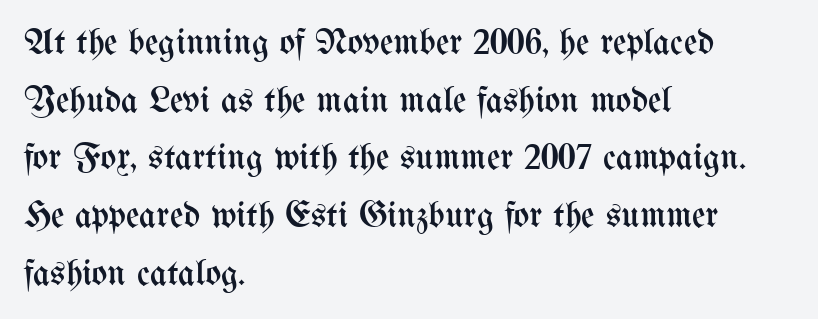
Q: Is the text bold? A: No.
Q: Is the text italic (slanted)? A: No, it is upright.
Q: Is the text underlined? A: No.
Q: How is the paragraph aligned? A: Left-aligned.
Q: Is the spacing between letters normal or unusually wide? A: Normal.
Q: Is the spacing between lines tight, normal or loose? A: Normal.
Q: Width (condensed, normal, or wide)? A: Condensed.
Q: Stroke contrast? A: Medium.
Q: x-height? A: Medium.
Q: Monospaced? A: No.
